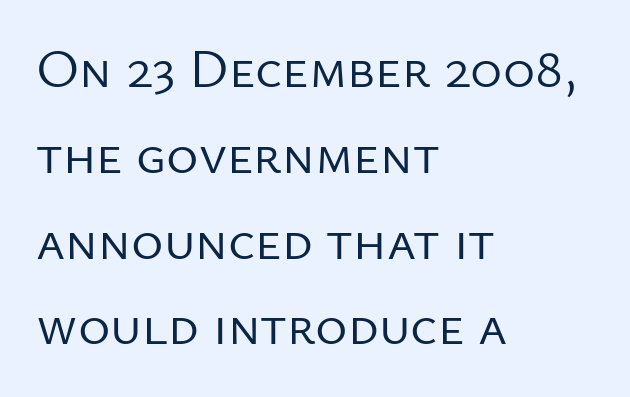
The image shows 55 px regular-weight sans-serif type, upright; set left-aligned, normal line spacing (1.56x), normal letter spacing, not underlined; low stroke contrast and a medium x-height.
